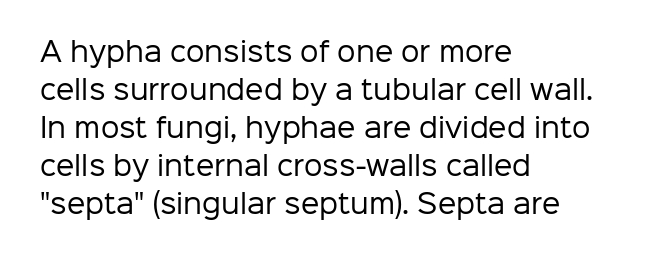
Q: Is the text bold? A: No.
Q: Is the text italic (slanted)? A: No, it is upright.
Q: Is the text underlined? A: No.
Q: How is the paragraph aligned? A: Left-aligned.
Q: Is the spacing between letters normal or unusually wide? A: Normal.
Q: Is the spacing between lines tight, normal or loose? A: Normal.
